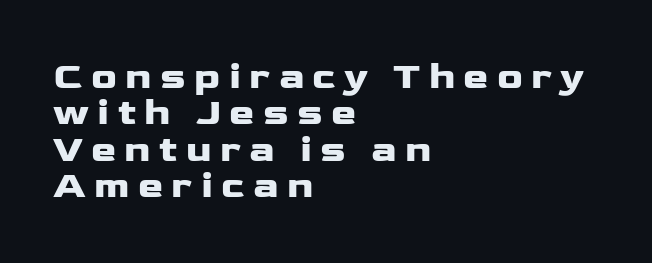
The image shows 38 px heavy, wide sans-serif type, upright; set left-aligned, tight line spacing (0.96x), unusually wide letter spacing (+0.22 em), not underlined; low stroke contrast and a medium x-height.
